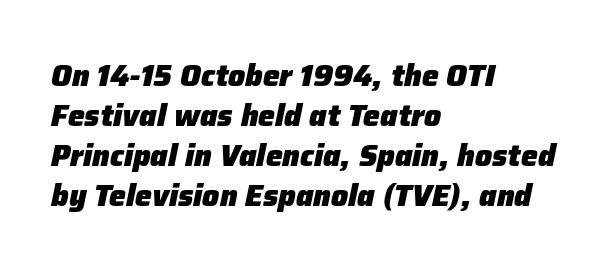
This sample has the flowing, uneven cadence of proportional lettering. The typesetter chose a ragged-right arrangement here. If you measured baseline to baseline, you'd find a middling distance. Is the letter spacing exaggerated? No — it looks like the ordinary default.
